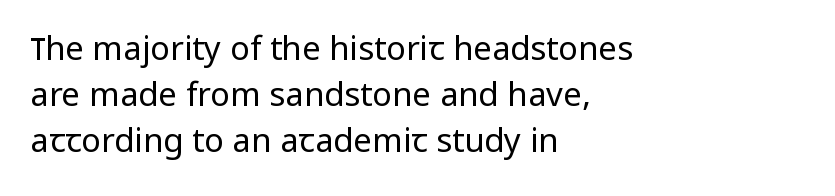
The passage shown is not bold in any degree. The gap between lines stays unmarked. These lines are composed in type without serifs. This sample has the flowing, uneven cadence of proportional lettering.
